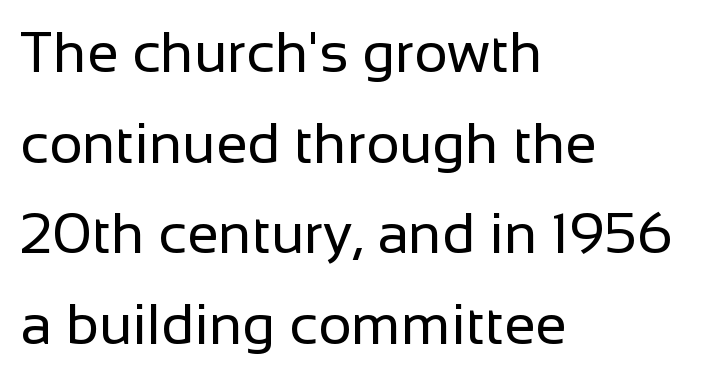
{"serif": "no", "italic": "no", "bold": "no", "weight": "regular", "width": "normal", "stroke_contrast": "low", "x_height": "medium", "monospaced": "no", "underline": "no", "align": "left", "line_spacing": "normal", "line_spacing_ratio": 1.59, "letter_spacing": "normal", "letter_spacing_em": 0.0, "glyph_px": 57}
